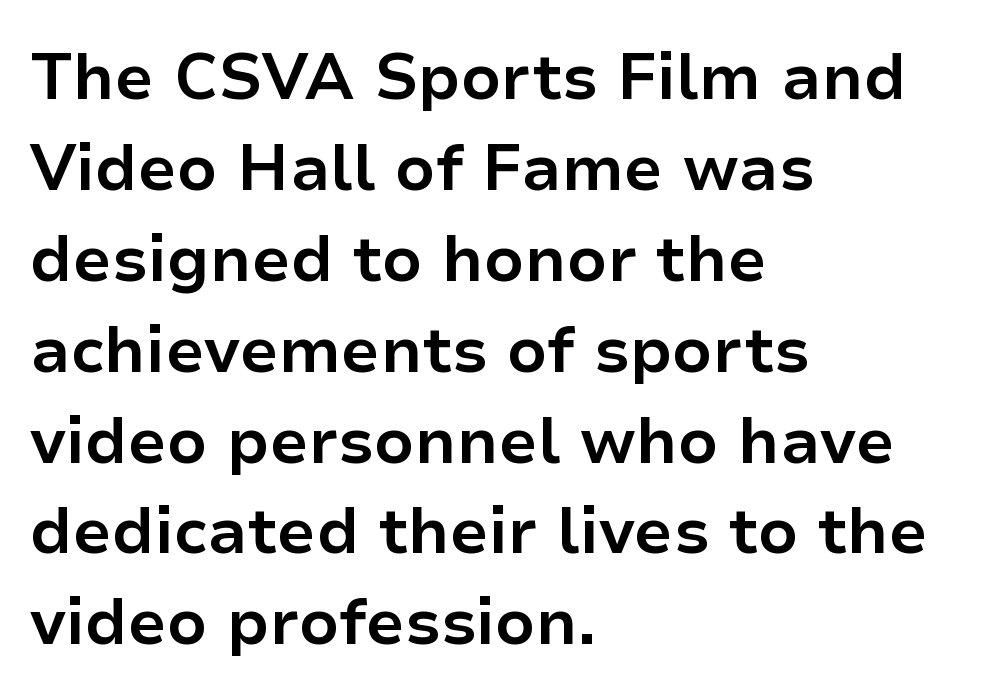
The image shows 64 px bold sans-serif type, upright; set left-aligned, normal line spacing (1.42x), normal letter spacing, not underlined; low stroke contrast and a medium x-height.
